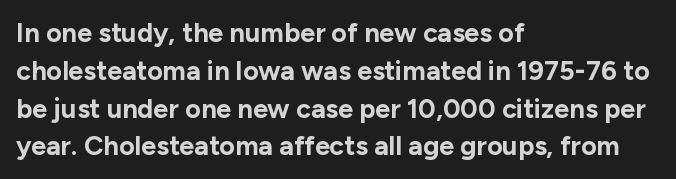
Line spacing here is normal. The baseline area is clear. This sample uses an upright cut, with every glyph sitting square on the baseline. These lines keep a tight, regular rhythm from letter to letter. Line beginnings align vertically; line endings do not.
